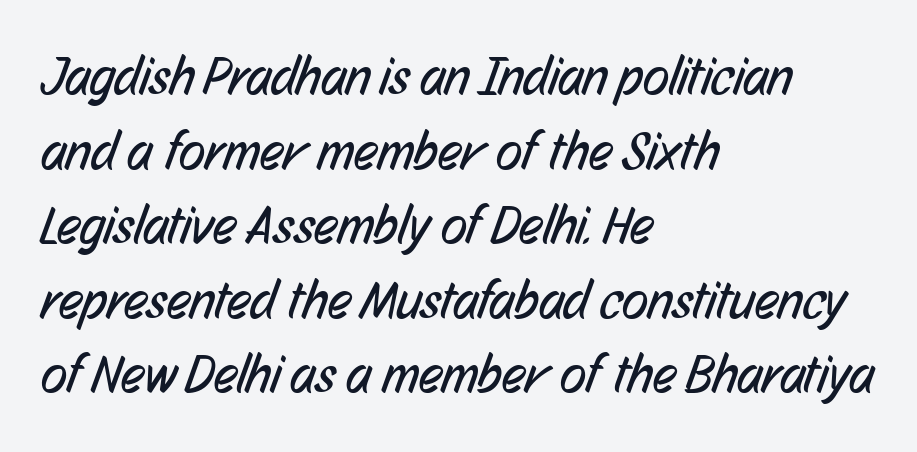
The image shows 54 px regular-weight, condensed sans-serif type; set left-aligned, normal line spacing (1.38x), normal letter spacing, not underlined; low stroke contrast and a medium x-height.
